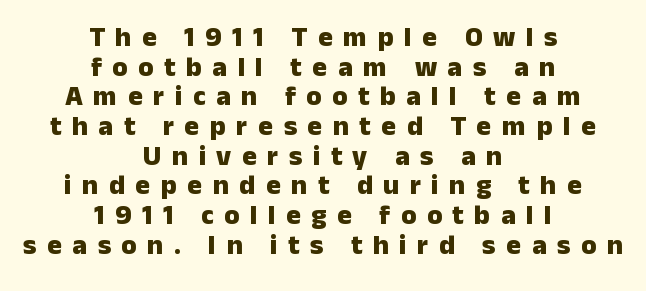
Q: Is the text bold? A: Yes.
Q: Is the text italic (slanted)? A: No, it is upright.
Q: Is the typeface a serif or a sans-serif typeface? A: Sans-serif.
Q: Is the text underlined? A: No.
Q: How is the paragraph aligned? A: Centered.
Q: Is the spacing between letters normal or unusually wide? A: Unusually wide.
Q: Is the spacing between lines tight, normal or loose? A: Tight.
Q: Width (condensed, normal, or wide)? A: Normal.
Q: Stroke contrast? A: Low.
Q: x-height? A: Medium.
Q: Monospaced? A: No.
